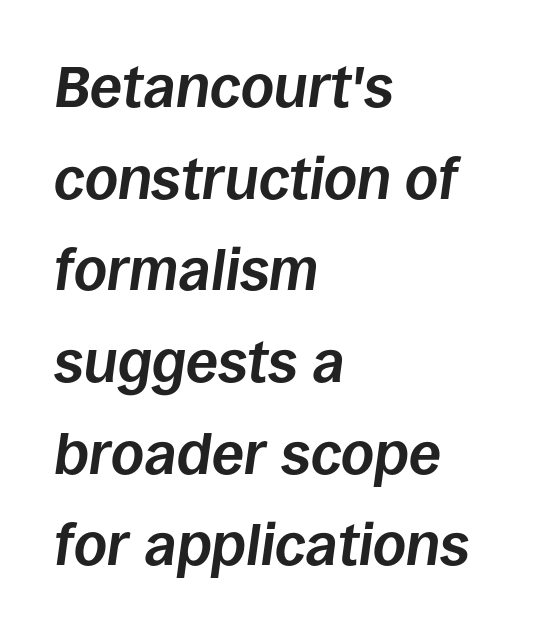
Italic: yes, the glyphs are oblique. These lines keep a tight, regular rhythm from letter to letter. Rows of type keep a routine distance in the vertical direction. Words float on clear page, feet unadorned.
